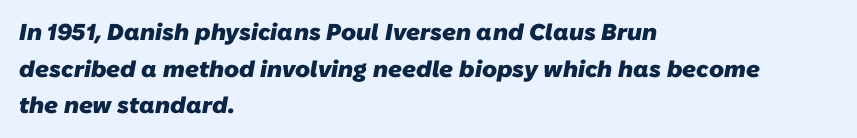
Strong, thick strokes mark this as bold type. Casual observation: everything's shoved over to the left. Only glyphs here, with clear space below each row. Vertically, the passage feels balanced, rows spaced as you'd expect.
